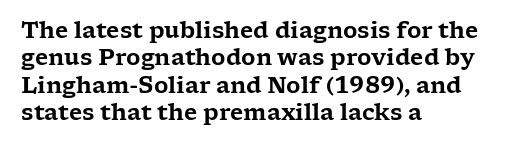
The image shows 22 px text type, upright; set left-aligned, line spacing 1.24x, normal letter spacing, not underlined.
